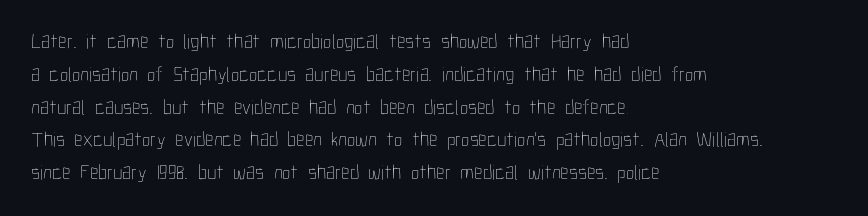
{"italic": "no", "bold": "no", "underline": "no", "align": "left", "line_spacing": "normal", "line_spacing_ratio": 1.56, "letter_spacing": "normal", "letter_spacing_em": 0.0, "glyph_px": 21}
